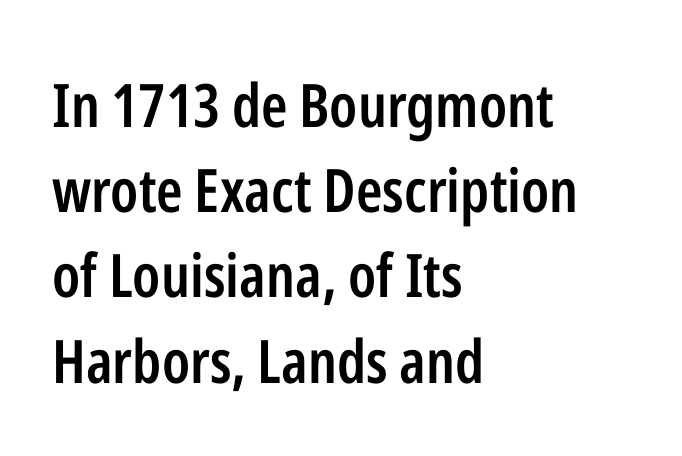
{"serif": "no", "italic": "no", "bold": "semi", "weight": "semibold", "width": "condensed", "stroke_contrast": "low", "x_height": "medium", "monospaced": "no", "underline": "no", "align": "left", "line_spacing": "normal", "line_spacing_ratio": 1.42, "letter_spacing": "normal", "letter_spacing_em": 0.0, "glyph_px": 60}
